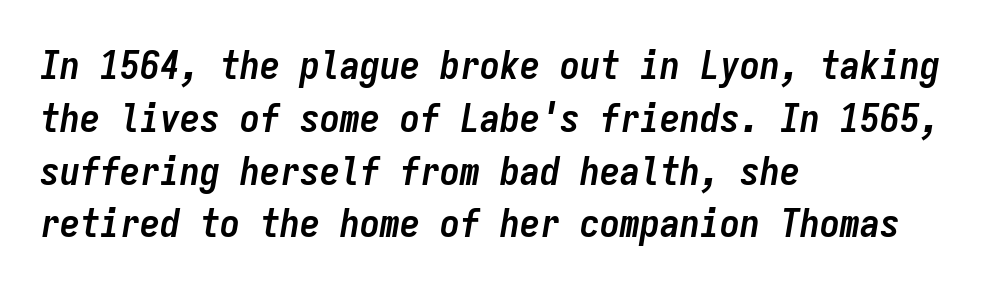
{"italic": "yes", "lean": "right", "slant_degrees": 9, "bold": "yes", "weight": "semibold", "width": "condensed", "stroke_contrast": "low", "x_height": "medium", "monospaced": "yes", "underline": "no", "align": "left", "line_spacing": "normal", "line_spacing_ratio": 1.32, "letter_spacing": "normal", "letter_spacing_em": 0.0, "glyph_px": 40}
